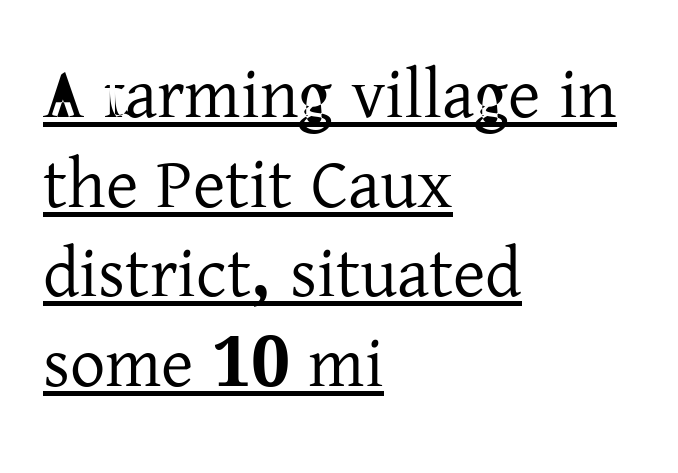
Q: Is the text italic (slanted)? A: No, it is upright.
Q: Is the typeface a serif or a sans-serif typeface? A: Serif.
Q: Is the text underlined? A: Yes.
Q: How is the paragraph aligned? A: Left-aligned.
Q: Is the spacing between letters normal or unusually wide? A: Normal.
Q: Is the spacing between lines tight, normal or loose? A: Normal.
Q: Width (condensed, normal, or wide)? A: Normal.
Q: Stroke contrast? A: Low.
Q: x-height? A: Medium.
Q: Monospaced? A: No.
